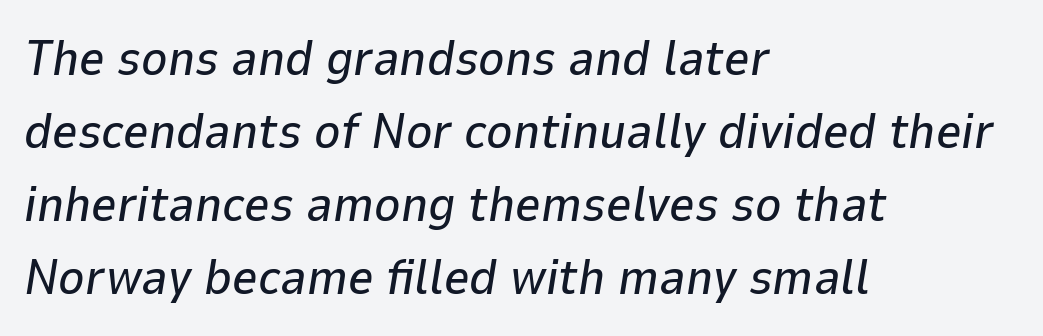
Q: Is the text italic (slanted)? A: Yes, it leans right by about 9 degrees.
Q: Is the text underlined? A: No.
Q: How is the paragraph aligned? A: Left-aligned.
Q: Is the spacing between letters normal or unusually wide? A: Normal.
Q: Is the spacing between lines tight, normal or loose? A: Normal.
Q: Width (condensed, normal, or wide)? A: Normal.
Q: Stroke contrast? A: Low.
Q: x-height? A: Medium.
Q: Monospaced? A: No.
